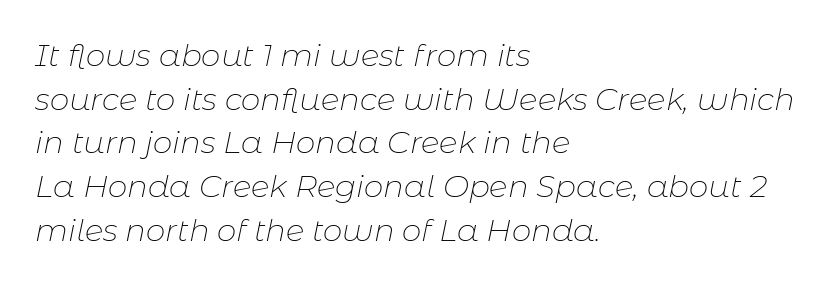
{"italic": "yes", "lean": "right", "slant_degrees": 11, "bold": "no", "weight": "thin", "width": "normal", "stroke_contrast": "low", "x_height": "medium", "monospaced": "no", "underline": "no", "align": "left", "line_spacing": "normal", "line_spacing_ratio": 1.41, "letter_spacing": "normal", "letter_spacing_em": 0.0, "glyph_px": 31}
